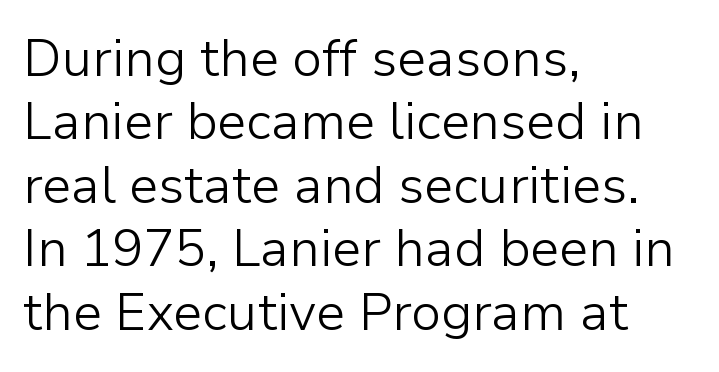
Q: Is the text bold? A: No.
Q: Is the text italic (slanted)? A: No, it is upright.
Q: Is the typeface a serif or a sans-serif typeface? A: Sans-serif.
Q: Is the text underlined? A: No.
Q: How is the paragraph aligned? A: Left-aligned.
Q: Is the spacing between letters normal or unusually wide? A: Normal.
Q: Width (condensed, normal, or wide)? A: Normal.
Q: Stroke contrast? A: Low.
Q: x-height? A: Medium.
Q: Monospaced? A: No.
